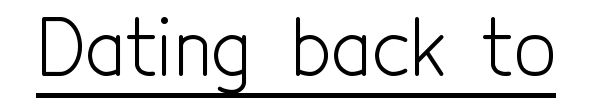
{"serif": "no", "italic": "no", "bold": "no", "weight": "light", "width": "condensed", "x_height": "medium", "monospaced": "no", "underline": "yes", "letter_spacing": "normal", "letter_spacing_em": 0.0, "glyph_px": 75}
